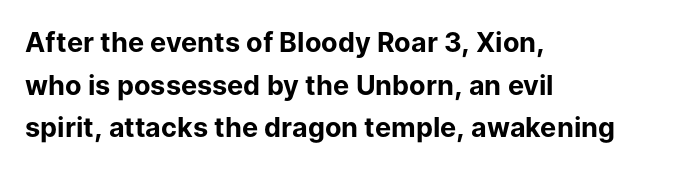
Typesetter's note: full bold, strokes at maximum text heaviness. Compared with typical paragraphs, the rows here are spaced about the same. Layout note: lines flush left. The passage shown is not underscored anywhere.
